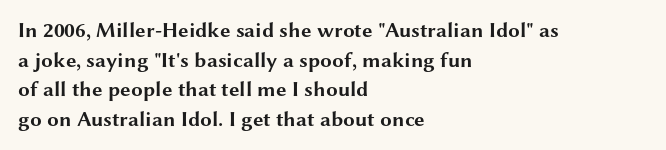
{"italic": "no", "bold": "yes", "underline": "no", "align": "left", "line_spacing": "normal", "line_spacing_ratio": 1.41, "letter_spacing": "normal", "letter_spacing_em": 0.0, "glyph_px": 21}
